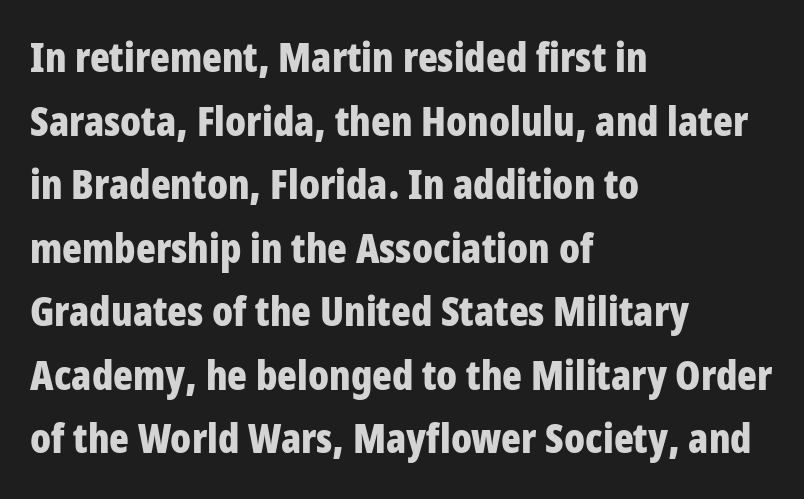
{"serif": "no", "italic": "no", "bold": "yes", "weight": "bold", "width": "condensed", "stroke_contrast": "low", "x_height": "large", "monospaced": "no", "underline": "no", "align": "left", "line_spacing": "normal", "line_spacing_ratio": 1.55, "letter_spacing": "normal", "letter_spacing_em": 0.0, "glyph_px": 41}
